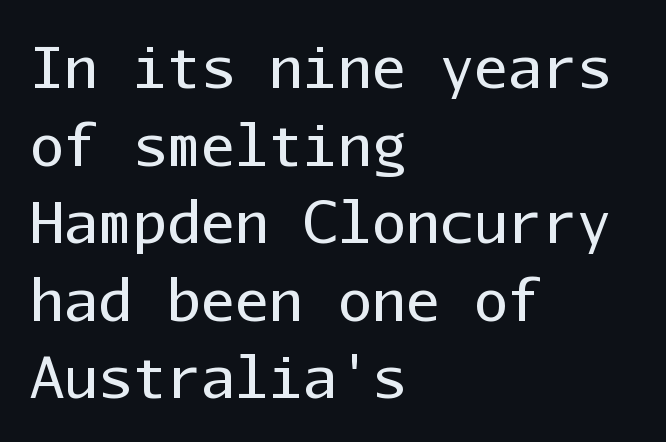
The image shows 57 px regular-weight sans-serif type, upright, monospaced; set left-aligned, normal line spacing (1.36x), normal letter spacing, not underlined; low stroke contrast and a medium x-height.
